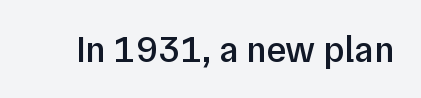
Q: Is the text bold? A: Semi-bold.
Q: Is the text italic (slanted)? A: No, it is upright.
Q: Is the typeface a serif or a sans-serif typeface? A: Sans-serif.
Q: Is the text underlined? A: No.
Q: Is the spacing between letters normal or unusually wide? A: Normal.
Q: Width (condensed, normal, or wide)? A: Normal.
Q: Stroke contrast? A: Low.
Q: x-height? A: Medium.
Q: Monospaced? A: No.
